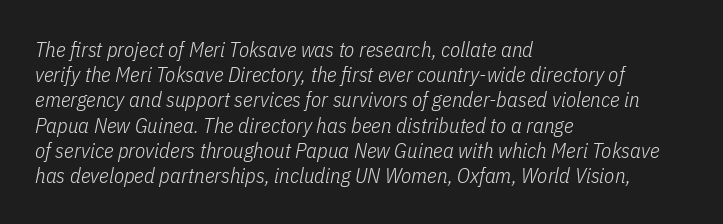
Q: Is the text bold? A: No.
Q: Is the text italic (slanted)? A: Yes, it leans right by about 11 degrees.
Q: Is the text underlined? A: No.
Q: How is the paragraph aligned? A: Left-aligned.
Q: Is the spacing between letters normal or unusually wide? A: Normal.
